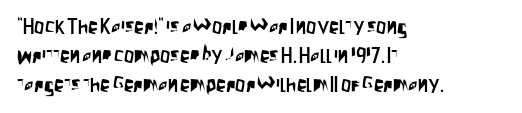
{"italic": "no", "underline": "no", "align": "left", "line_spacing": "normal", "line_spacing_ratio": 1.46, "letter_spacing": "normal", "letter_spacing_em": 0.0, "glyph_px": 20}
